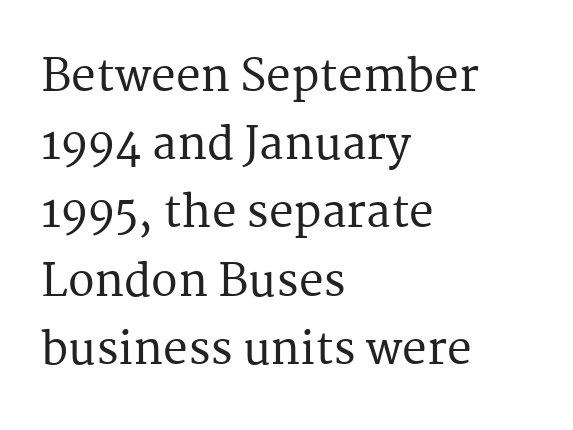
Q: Is the text italic (slanted)? A: No, it is upright.
Q: Is the typeface a serif or a sans-serif typeface? A: Serif.
Q: Is the text underlined? A: No.
Q: How is the paragraph aligned? A: Left-aligned.
Q: Is the spacing between letters normal or unusually wide? A: Normal.
Q: Is the spacing between lines tight, normal or loose? A: Normal.
Q: Width (condensed, normal, or wide)? A: Normal.
Q: Stroke contrast? A: Medium.
Q: x-height? A: Medium.
Q: Monospaced? A: No.
